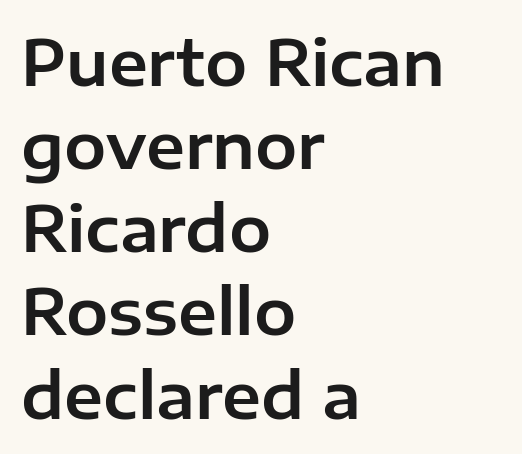
{"serif": "no", "italic": "no", "width": "normal", "stroke_contrast": "low", "x_height": "medium", "monospaced": "no", "underline": "no", "align": "left", "line_spacing": "normal", "line_spacing_ratio": 1.32, "letter_spacing": "normal", "letter_spacing_em": 0.0, "glyph_px": 63}
